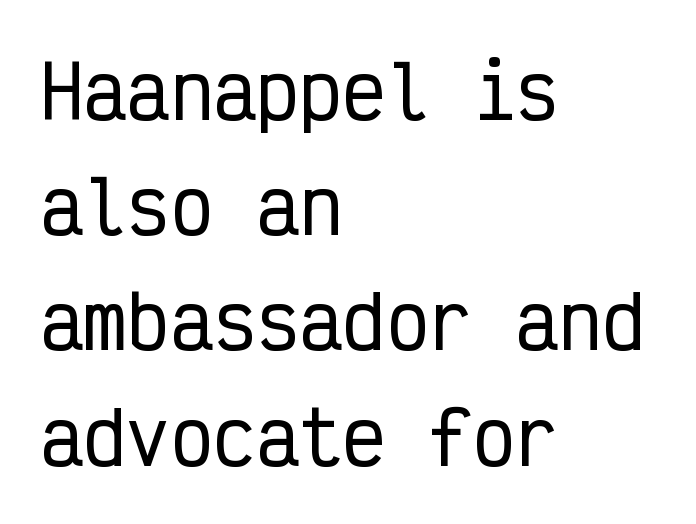
{"serif": "no", "italic": "no", "width": "condensed", "stroke_contrast": "low", "x_height": "medium", "monospaced": "yes", "underline": "no", "align": "left", "line_spacing": "normal", "line_spacing_ratio": 1.6, "letter_spacing": "normal", "letter_spacing_em": 0.0, "glyph_px": 72}
